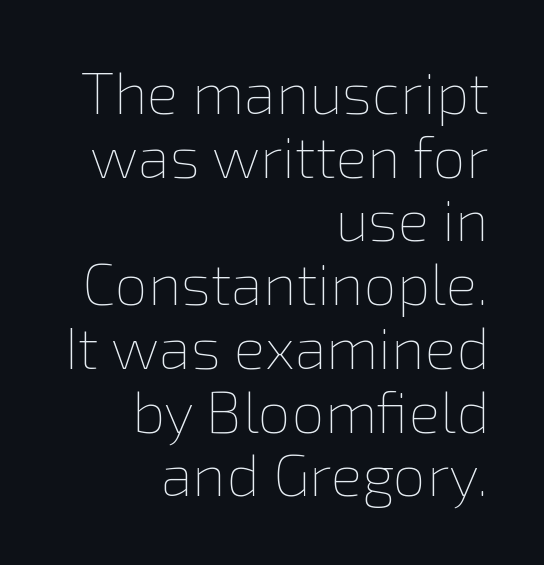
Q: Is the text bold? A: No.
Q: Is the text italic (slanted)? A: No, it is upright.
Q: Is the text underlined? A: No.
Q: How is the paragraph aligned? A: Right-aligned.
Q: Is the spacing between letters normal or unusually wide? A: Normal.
Q: Is the spacing between lines tight, normal or loose? A: Tight.
Q: Width (condensed, normal, or wide)? A: Normal.
Q: x-height? A: Medium.
Q: Monospaced? A: No.
